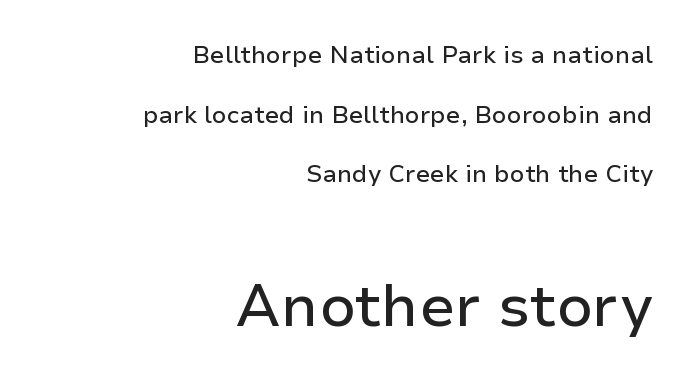
The space directly below the letters is spotless. The setting favours the right margin, as signatures and pull-quotes sometimes do. Posture: straight, roman, zero tilt. Check where the strokes stop: nothing finishes them off — pure sans.
